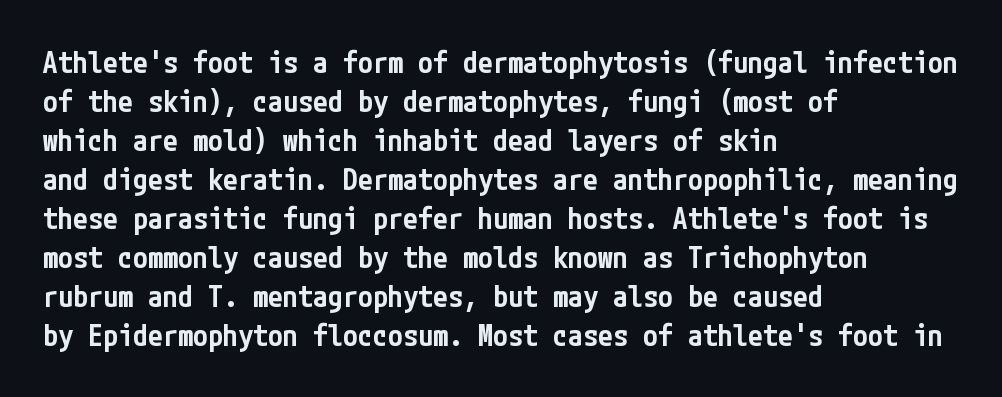
{"serif": "no", "italic": "no", "bold": "semi", "weight": "semibold", "width": "condensed", "stroke_contrast": "low", "x_height": "medium", "underline": "no", "align": "left", "line_spacing": "normal", "line_spacing_ratio": 1.3, "letter_spacing": "normal", "letter_spacing_em": 0.0, "glyph_px": 30}
